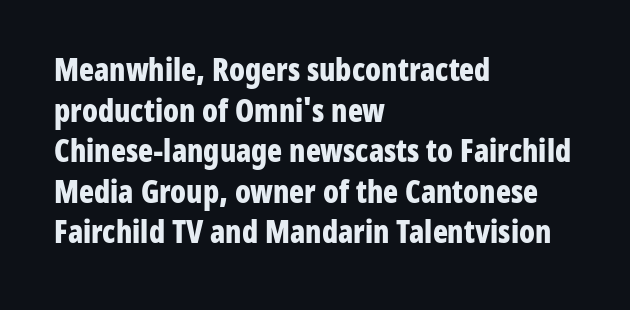
{"serif": "no", "italic": "no", "bold": "yes", "weight": "bold", "width": "condensed", "stroke_contrast": "low", "x_height": "medium", "monospaced": "no", "underline": "no", "align": "left", "line_spacing": "normal", "line_spacing_ratio": 1.31, "letter_spacing": "normal", "letter_spacing_em": 0.0, "glyph_px": 31}
